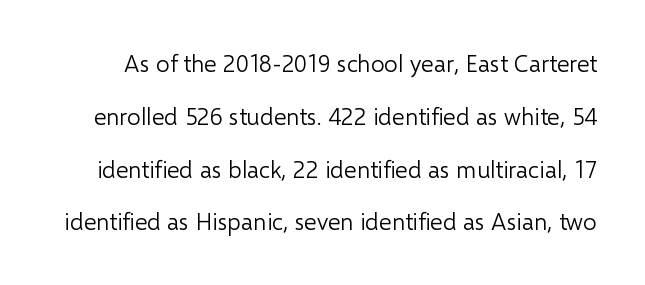
No heavy texture on the line: the type isn't bold. Horizontal bands of white between lines are thick stripes. Lines of text with bare space underneath. Short note: letters normally spaced.
